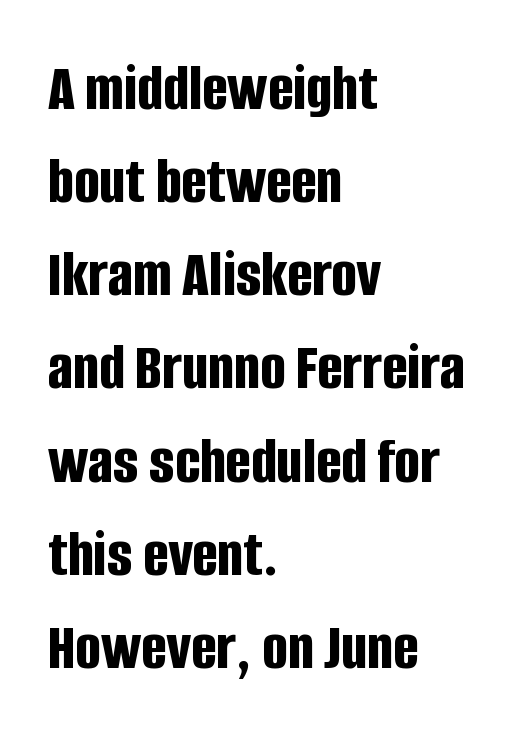
I'd describe the lettering as bold — thick and assertive. The words here are not underlined. To sum up the face: it is a sans, with no serifs. The rendering uses natural spacing where letterforms have individual widths. The letters sit at their default tracking, neither squeezed nor spread. Regarding leading, the lines here are spaced in the standard way.
